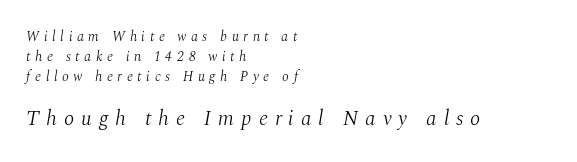
{"italic": "yes", "lean": "right", "slant_degrees": 10, "bold": "no", "underline": "no", "align": "left", "line_spacing": "normal", "line_spacing_ratio": 1.42, "letter_spacing": "wide", "letter_spacing_em": 0.33, "larger_block": "second", "size_ratio": 1.5, "glyph_px": 21}
